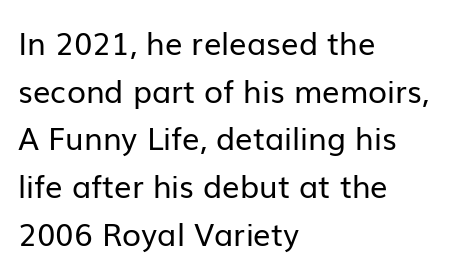
Q: Is the text bold? A: No.
Q: Is the text italic (slanted)? A: No, it is upright.
Q: Is the typeface a serif or a sans-serif typeface? A: Sans-serif.
Q: Is the text underlined? A: No.
Q: How is the paragraph aligned? A: Left-aligned.
Q: Is the spacing between letters normal or unusually wide? A: Normal.
Q: Is the spacing between lines tight, normal or loose? A: Normal.
Q: Width (condensed, normal, or wide)? A: Normal.
Q: Stroke contrast? A: Low.
Q: x-height? A: Medium.
Q: Monospaced? A: No.
